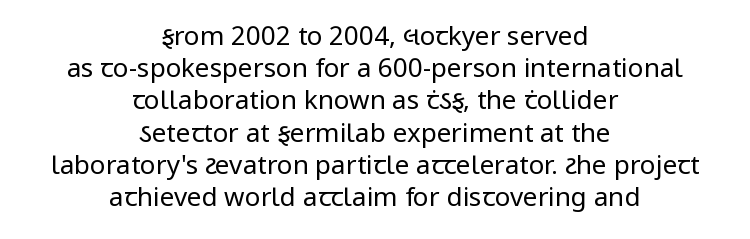
Q: Is the text bold? A: No.
Q: Is the text italic (slanted)? A: No, it is upright.
Q: Is the text underlined? A: No.
Q: How is the paragraph aligned? A: Centered.
Q: Is the spacing between letters normal or unusually wide? A: Normal.
